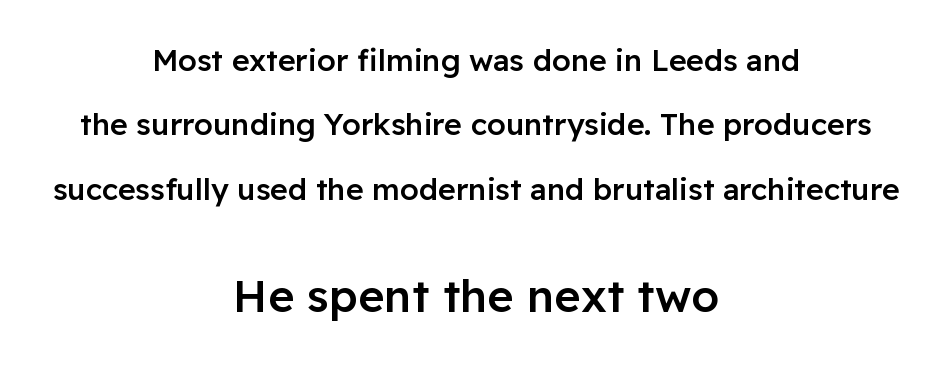
Q: Is the text bold? A: Semi-bold.
Q: Is the text italic (slanted)? A: No, it is upright.
Q: Is the typeface a serif or a sans-serif typeface? A: Sans-serif.
Q: Is the text underlined? A: No.
Q: How is the paragraph aligned? A: Centered.
Q: Is the spacing between letters normal or unusually wide? A: Normal.
Q: Is the spacing between lines tight, normal or loose? A: Loose.
Q: Which block of text is set in a larger size, the first (top) or the second (bottom)? A: The second (bottom) one.
Q: Width (condensed, normal, or wide)? A: Normal.
Q: Stroke contrast? A: Low.
Q: x-height? A: Medium.
Q: Monospaced? A: No.
